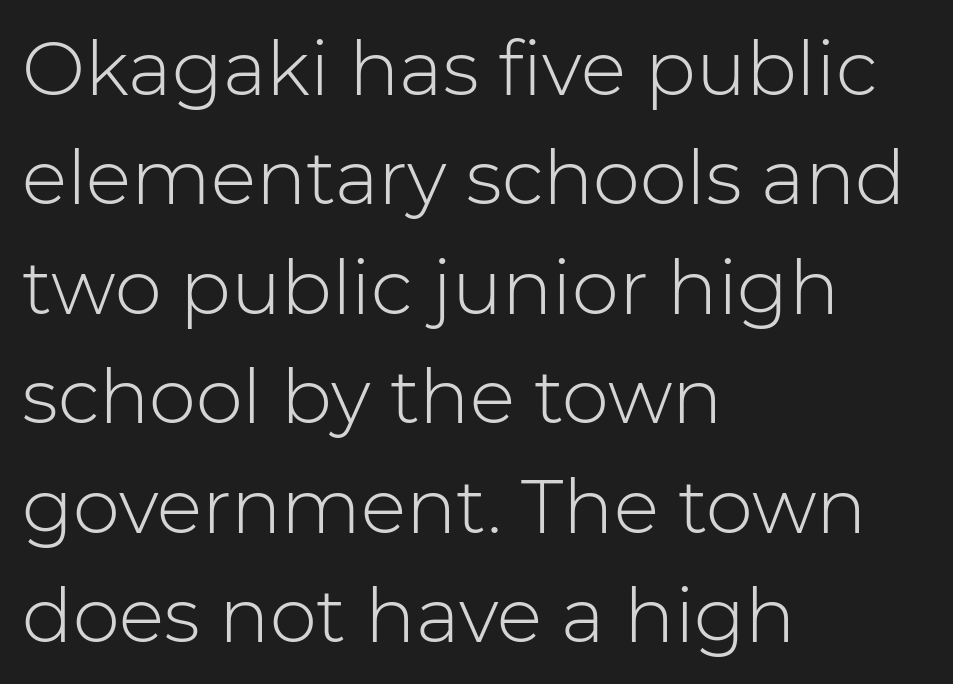
The image shows 75 px light sans-serif type, upright; set left-aligned, normal line spacing (1.46x), normal letter spacing, not underlined; low stroke contrast and a medium x-height.
